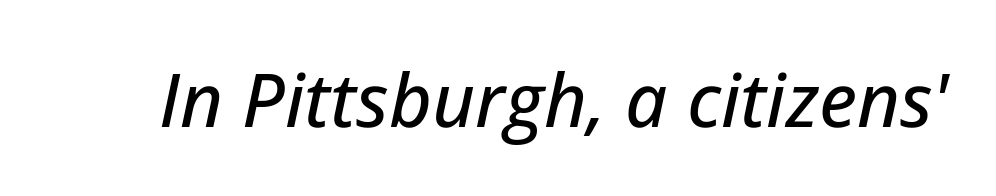
{"italic": "yes", "lean": "right", "slant_degrees": 12, "width": "normal", "stroke_contrast": "low", "x_height": "medium", "monospaced": "no", "underline": "no", "letter_spacing": "normal", "letter_spacing_em": 0.0, "glyph_px": 74}
